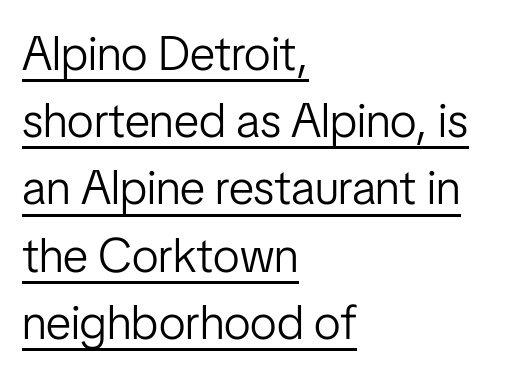
The type sits square on the baseline with zero lean. The letters advance in unequal steps, a hallmark of proportional type. The letters sit at their default tracking, neither squeezed nor spread. These lines are composed in type without serifs. This sample carries an underscore along the baseline area.
